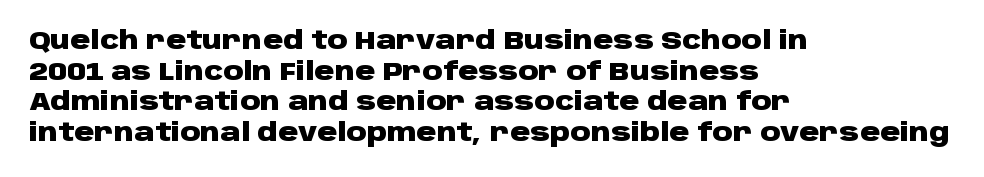
The image shows 25 px bold type, upright; set left-aligned, line spacing 1.23x, normal letter spacing, not underlined.
